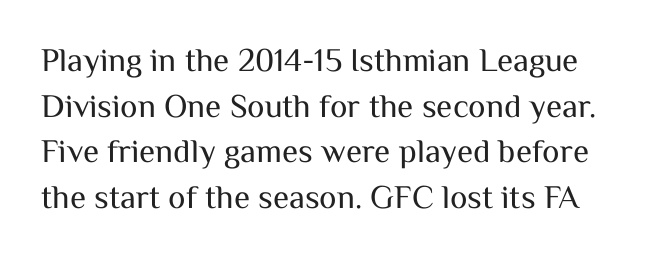
How are the letters spaced? Ordinarily, with no added tracking. The line-height multiplier appears to be the usual default. Nothing heavy about these letters — not bold at all. Descenders hang freely into open space.
